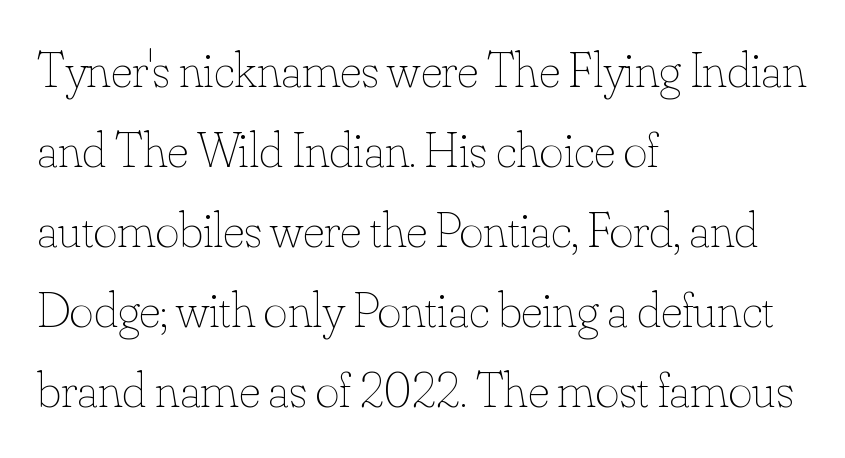
The image shows 51 px thin type, upright; set left-aligned, normal line spacing (1.57x), normal letter spacing, not underlined; low stroke contrast and a small x-height.
